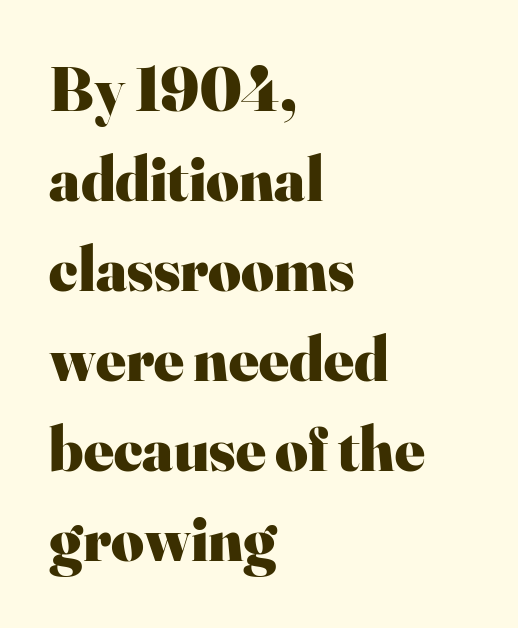
{"serif": "yes", "italic": "no", "bold": "yes", "weight": "heavy", "width": "normal", "stroke_contrast": "high", "x_height": "small", "monospaced": "no", "underline": "no", "align": "left", "line_spacing": "normal", "line_spacing_ratio": 1.43, "letter_spacing": "normal", "letter_spacing_em": 0.0, "glyph_px": 63}
